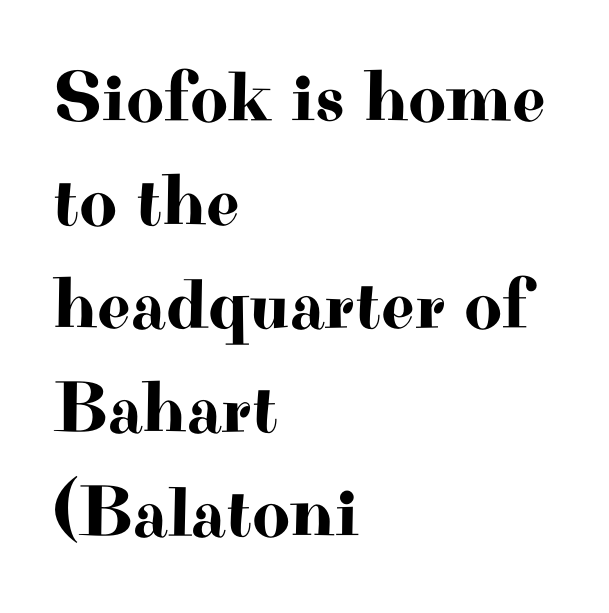
{"serif": "yes", "italic": "no", "width": "wide", "stroke_contrast": "high", "x_height": "small", "monospaced": "no", "underline": "no", "align": "left", "line_spacing": "normal", "line_spacing_ratio": 1.42, "letter_spacing": "normal", "letter_spacing_em": 0.0, "glyph_px": 73}
